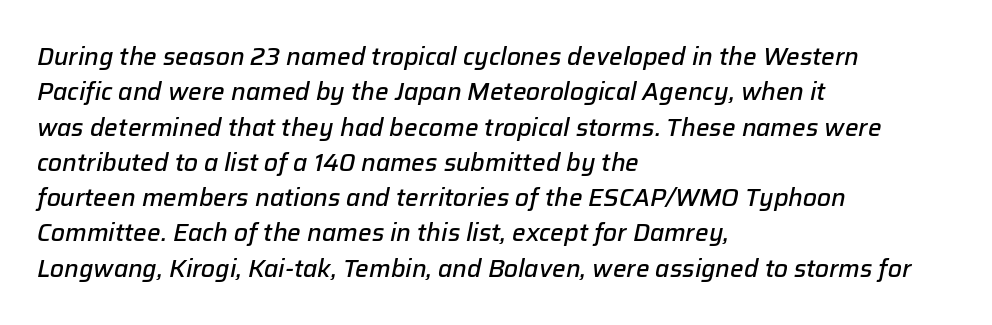
Does extra space separate the letters? No, they use regular spacing. Successive baselines arrive at the customary interval. Set as a demibold, roughly 600 on the weight scale. These lines are set flush left with a ragged right edge. The passage shown leans; its letterforms are oblique. Bare-footed words on every line.
